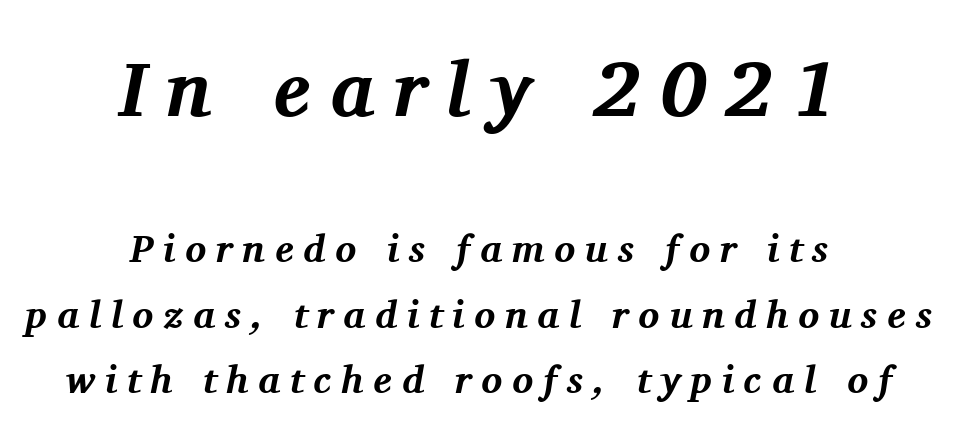
Every character sits at an angle, as italics do. A typesetter would call this leading conventional body-copy spacing. Large over small — that's the arrangement of the two blocks here. Neither beginnings nor endings align; midpoints do.
